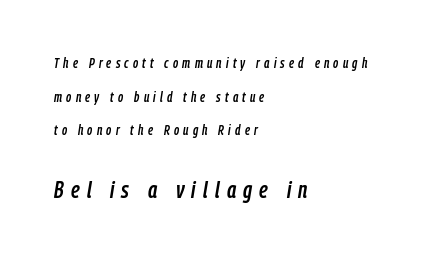
Descender tails drop into unmarked territory. This rendering widens character spacing well past its baseline value. The lines are quadded left. The second block has been scaled up relative to the first. Loosely led — the rows are spread out. Observe the lean: these are italic letterforms.
